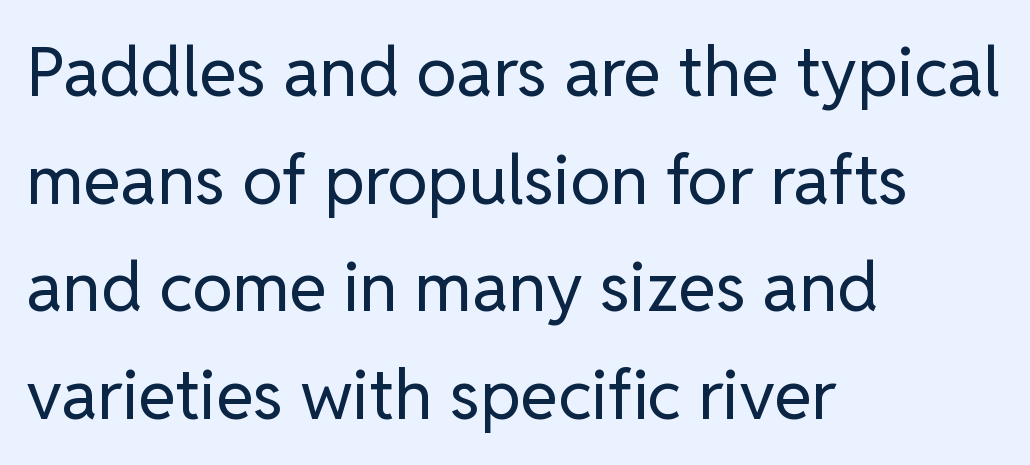
{"serif": "no", "italic": "no", "bold": "no", "weight": "regular", "width": "normal", "stroke_contrast": "low", "x_height": "medium", "monospaced": "no", "underline": "no", "align": "left", "line_spacing": "normal", "line_spacing_ratio": 1.56, "letter_spacing": "normal", "letter_spacing_em": 0.0, "glyph_px": 69}
